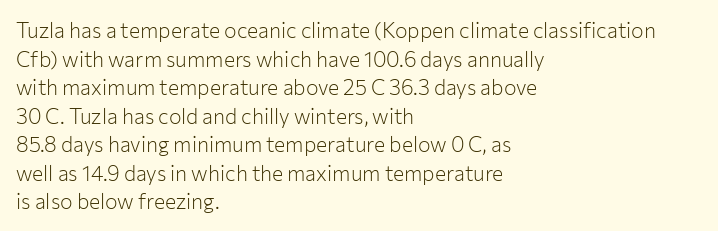
The image shows 21 px text type, upright; set left-aligned, normal line spacing (1.36x), normal letter spacing, not underlined.
